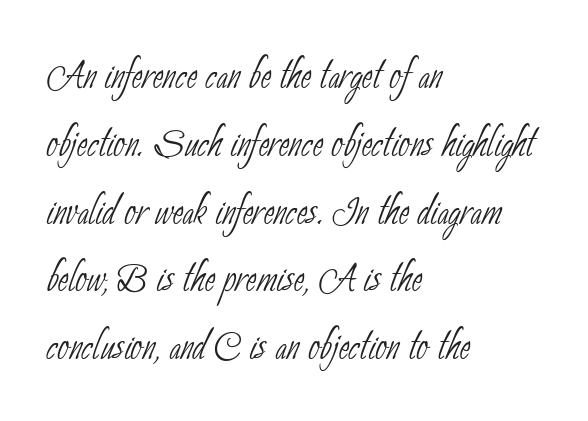
Observe the absence of serifs on each vertical stroke in this sample. A clean baseline with only descenders dipping below it. These lines are rendered in a variable-pitch font. The rendering keeps characters at their native spacing.
